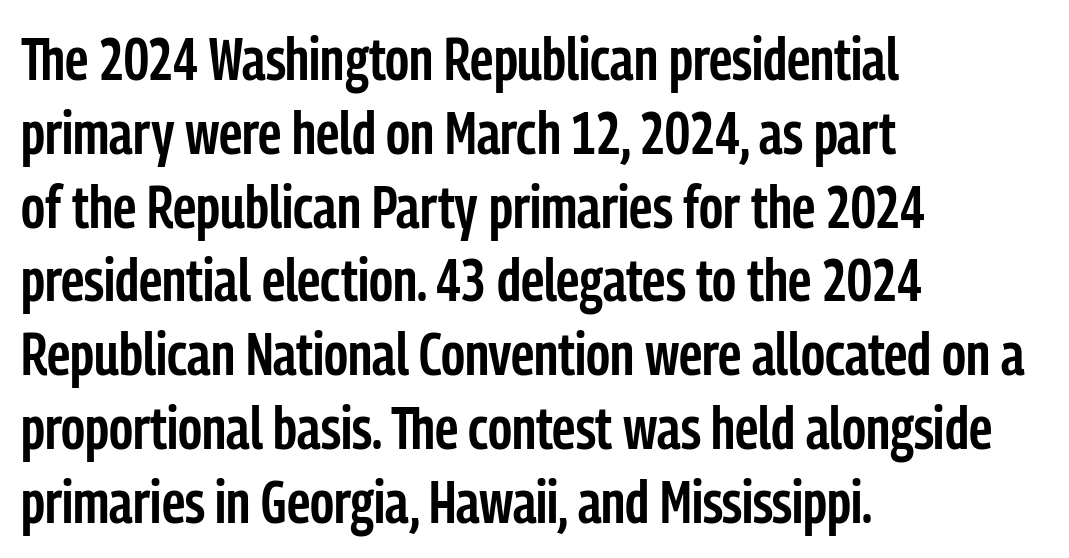
Q: Is the text bold? A: Semi-bold.
Q: Is the text italic (slanted)? A: No, it is upright.
Q: Is the typeface a serif or a sans-serif typeface? A: Sans-serif.
Q: Is the text underlined? A: No.
Q: How is the paragraph aligned? A: Left-aligned.
Q: Is the spacing between letters normal or unusually wide? A: Normal.
Q: Width (condensed, normal, or wide)? A: Condensed.
Q: Stroke contrast? A: Low.
Q: x-height? A: Medium.
Q: Monospaced? A: No.
